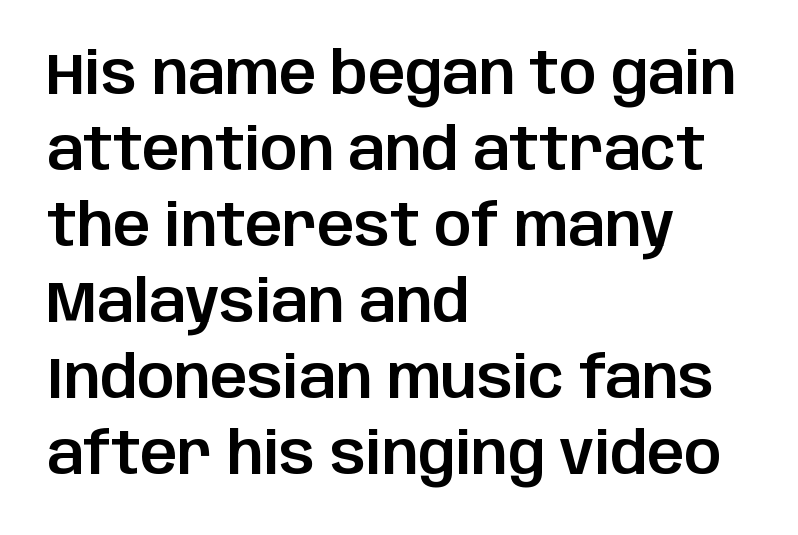
How are the letters spaced? Ordinarily, with no added tracking. A roman cut, with each character standing at attention. Unmarked baselines from the first word to the last. Horizontally, the lines are justified to the leading edge only. The designer left line spacing at the default. What kind of face is this? One without serifs — a sans.
